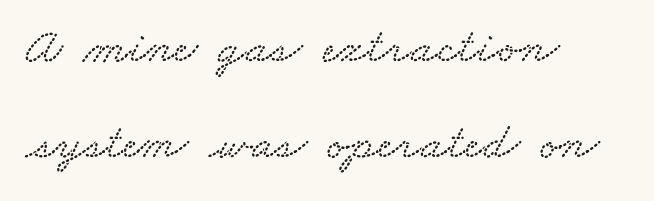
The image shows 51 px wide type; set left-aligned, line spacing 1.89x, normal letter spacing, not underlined; low stroke contrast and a small x-height.
